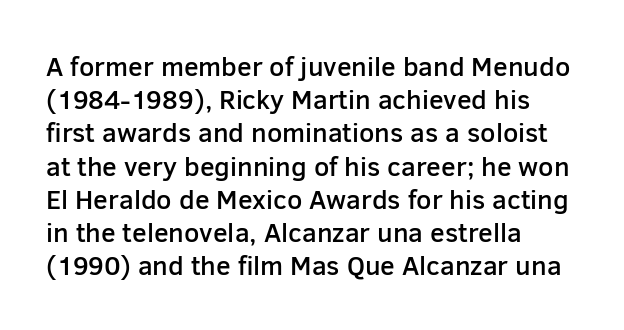
Short and long lines alike share a common starting point at left. The axis of the letterforms is exactly vertical. Plain, unruled lines of type. Caption: semibold face, moderately heavy strokes. How are the letters spaced? Ordinarily, with no added tracking.
